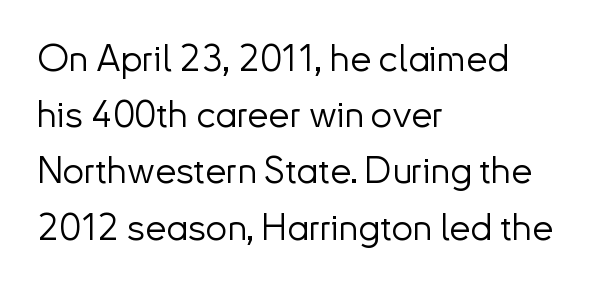
The image shows 38 px light sans-serif type, upright; set left-aligned, normal line spacing (1.48x), normal letter spacing, not underlined; low stroke contrast and a small x-height.
